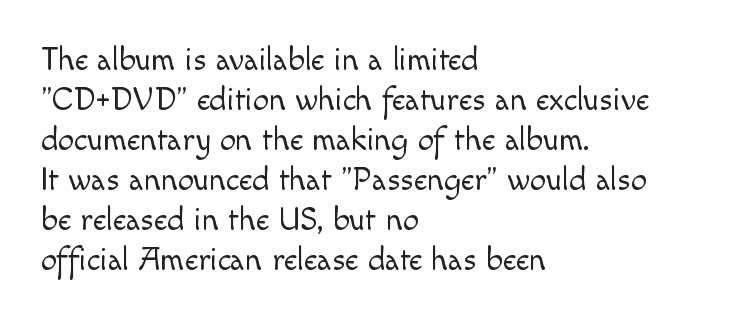
The image shows 32 px light sans-serif type, upright; set left-aligned, normal line spacing (1.25x), normal letter spacing, not underlined; a small x-height.
